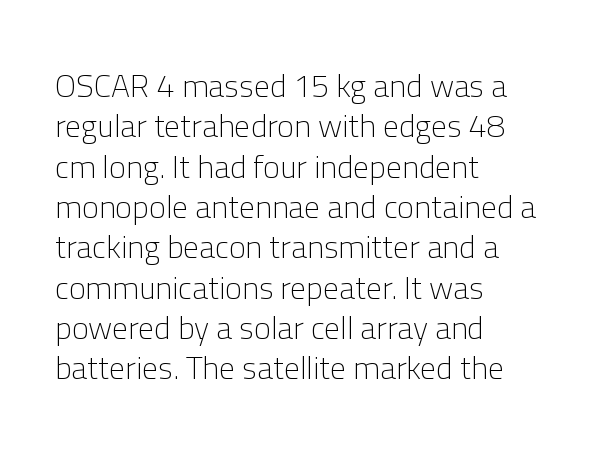
Q: Is the text bold? A: No.
Q: Is the text italic (slanted)? A: No, it is upright.
Q: Is the typeface a serif or a sans-serif typeface? A: Sans-serif.
Q: Is the text underlined? A: No.
Q: How is the paragraph aligned? A: Left-aligned.
Q: Is the spacing between letters normal or unusually wide? A: Normal.
Q: Is the spacing between lines tight, normal or loose? A: Normal.
Q: Width (condensed, normal, or wide)? A: Normal.
Q: Stroke contrast? A: Low.
Q: x-height? A: Medium.
Q: Monospaced? A: No.
